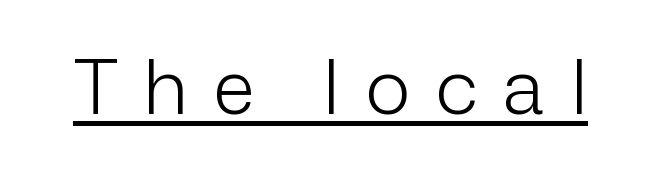
Q: Is the text bold? A: No.
Q: Is the text italic (slanted)? A: No, it is upright.
Q: Is the typeface a serif or a sans-serif typeface? A: Sans-serif.
Q: Is the text underlined? A: Yes.
Q: Is the spacing between letters normal or unusually wide? A: Unusually wide.
Q: Width (condensed, normal, or wide)? A: Normal.
Q: Stroke contrast? A: Low.
Q: x-height? A: Medium.
Q: Monospaced? A: No.
